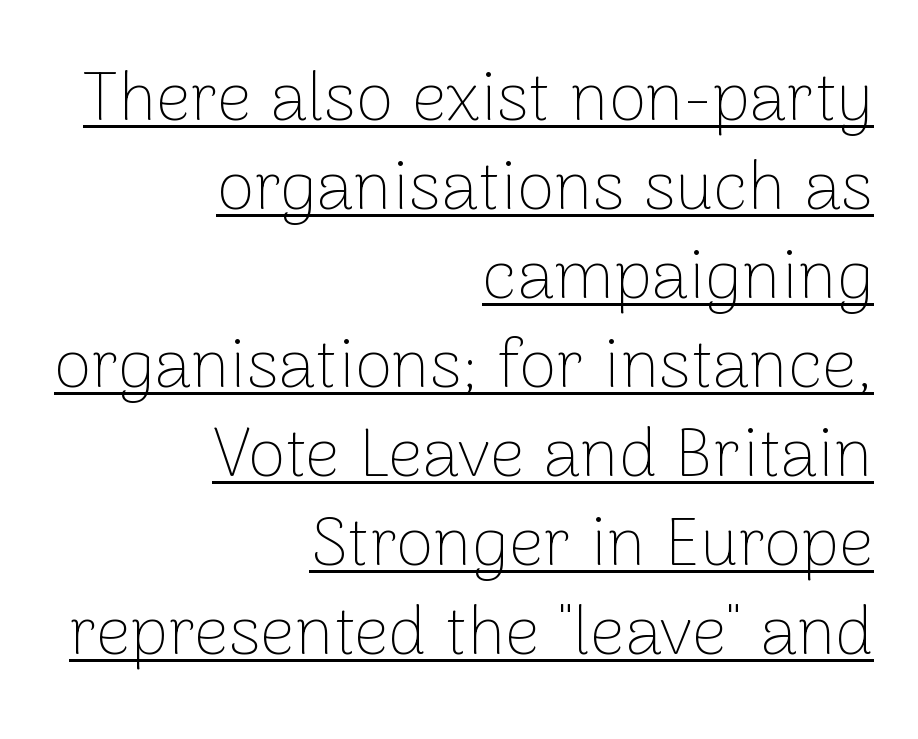
{"serif": "no", "italic": "no", "bold": "no", "weight": "thin", "width": "normal", "stroke_contrast": "low", "x_height": "medium", "monospaced": "no", "underline": "yes", "align": "right", "line_spacing": "normal", "line_spacing_ratio": 1.29, "letter_spacing": "normal", "letter_spacing_em": 0.0, "glyph_px": 69}
